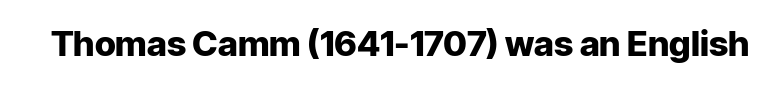
{"serif": "no", "italic": "no", "bold": "yes", "weight": "heavy", "width": "normal", "stroke_contrast": "low", "x_height": "medium", "monospaced": "no", "underline": "no", "letter_spacing": "normal", "letter_spacing_em": 0.0, "glyph_px": 35}
